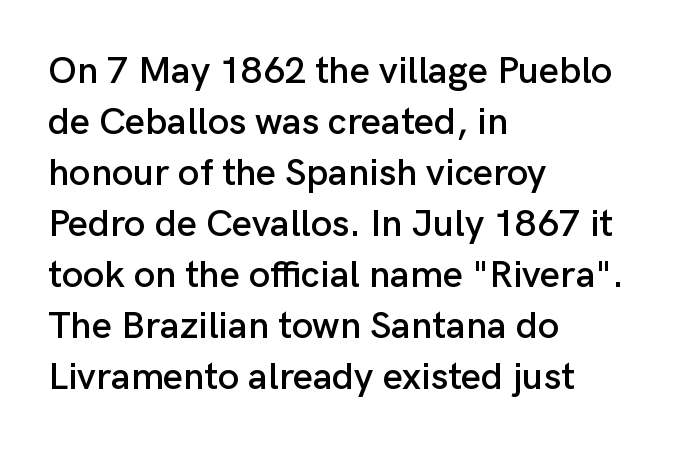
What's the leading like? Ordinary, nothing unusual. Varying glyph widths throughout — classic text-font behaviour. Short note: letters normally spaced. Compared with a centered layout, this one pins lines to the left instead. The specimen reads as upright at a glance. Any mark beneath the type? The region is blank.
